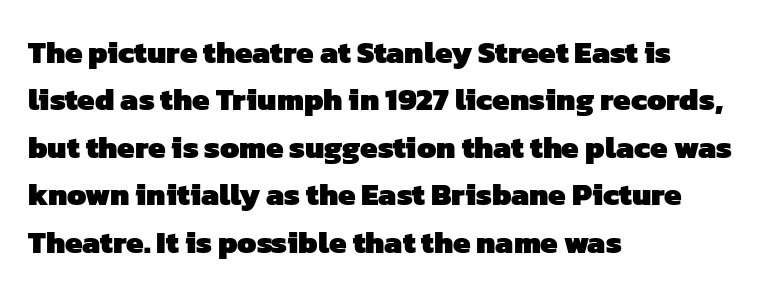
This sample uses plain, unmodified letter spacing. Classification — sans serif. The passage shown is typed in a proportional face where columns would drift. Caption: multi-line text, flush left, ragged right. The passage shown is not underscored anywhere. Is the type bold? Yes — the strokes are clearly thick and heavy.
